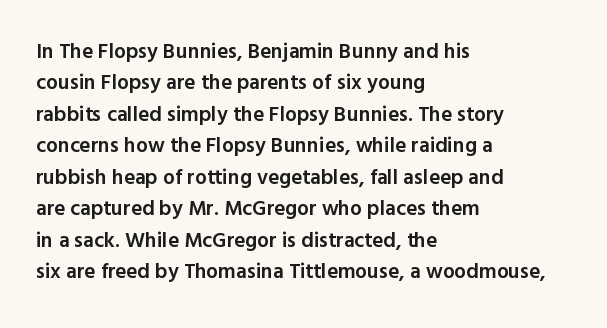
The image shows 21 px text type, upright; set left-aligned, normal line spacing (1.5x), normal letter spacing, not underlined.
